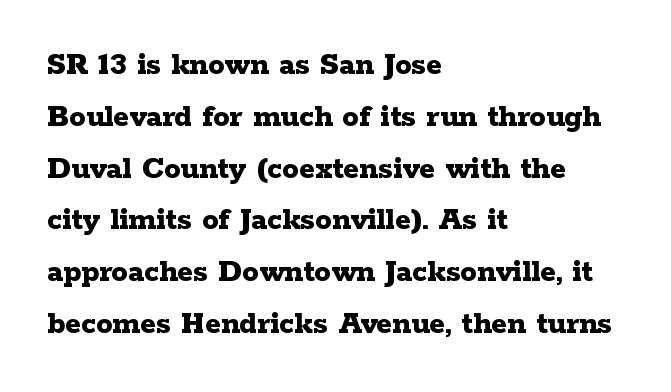
The image shows 33 px bold, wide serif type, upright; set left-aligned, normal line spacing (1.57x), normal letter spacing, not underlined; low stroke contrast and a medium x-height.
